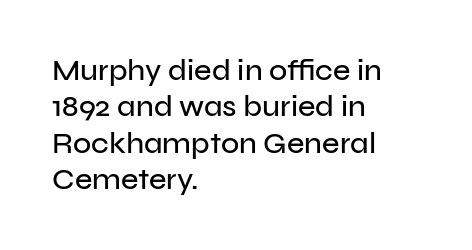
Nobody drew a line under any word here. These lines are composed in type without serifs. The compositor pushed each line to the left boundary. Students, note that the glyphs here touch the page at normal intervals.
